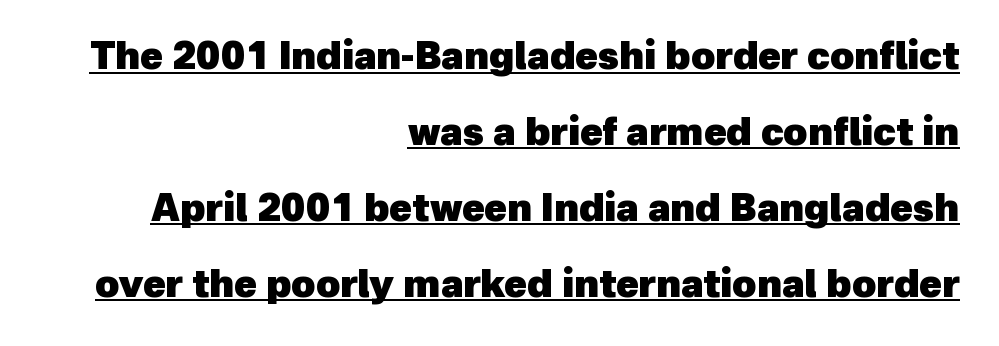
Notice how a bar underscores the lettering throughout. These lines are rendered in a variable-pitch font. The passage shown stacks its lines with a broad gap. You can tell from the bare stems that sans-serif type was used. In CSS terms this would be text-align: right.
